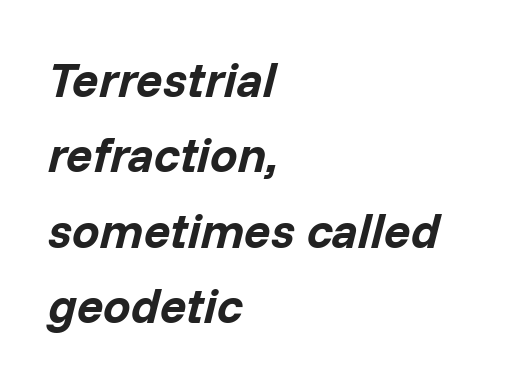
The image shows 49 px bold type, italic (leaning right); set left-aligned, normal line spacing (1.54x), normal letter spacing, not underlined; low stroke contrast and a medium x-height.
